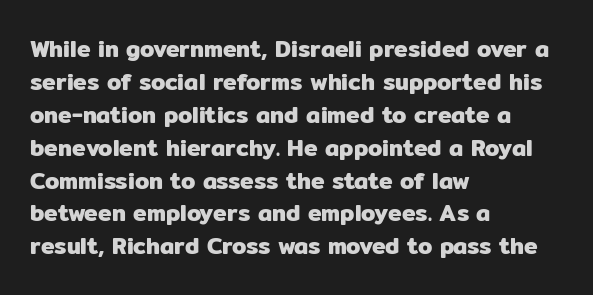
{"italic": "no", "underline": "no", "align": "left", "line_spacing": "normal", "line_spacing_ratio": 1.43, "letter_spacing": "normal", "letter_spacing_em": 0.0, "glyph_px": 23}
